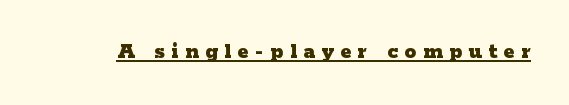
Does the weight exceed regular? Yes, all the way to bold. The specimen reads as upright at a glance. Glance below the letters and you will spot a drawn line. Students, note that the glyphs here are deliberately spaced far apart.
